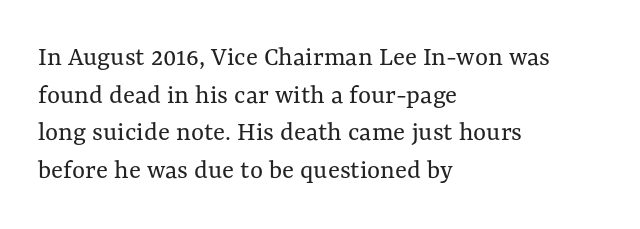
{"italic": "no", "bold": "no", "weight": "regular", "width": "normal", "stroke_contrast": "medium", "x_height": "medium", "monospaced": "no", "underline": "no", "align": "left", "line_spacing": "normal", "line_spacing_ratio": 1.34, "letter_spacing": "normal", "letter_spacing_em": 0.0, "glyph_px": 28}
